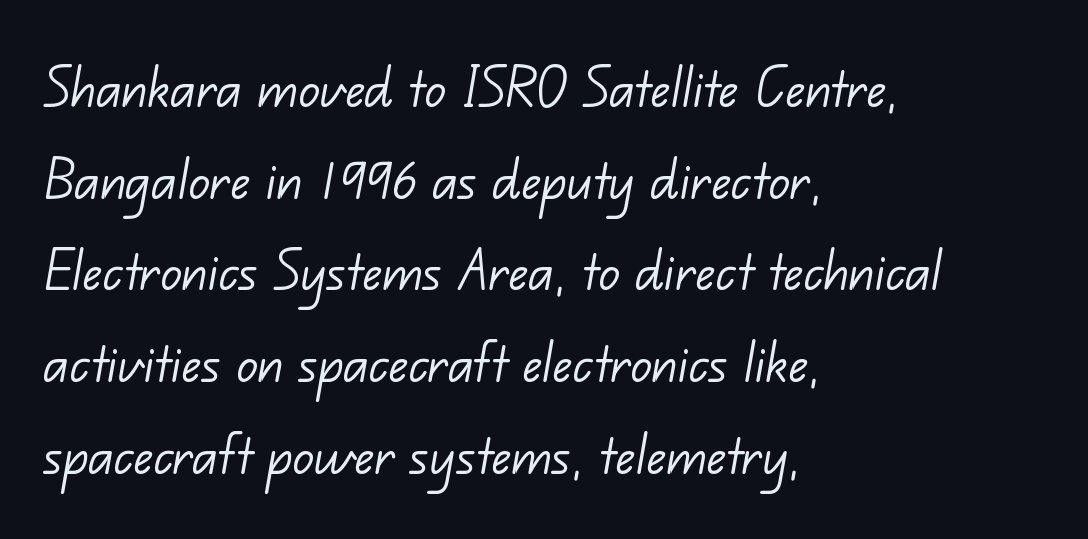
Nobody drew a line under any word here. You could not count columns in this text — the font is proportionally spaced. Inter-character spacing is left at the font's built-in metrics. This is sans-serif lettering, the kind often seen on screens and signage. A normal amount of white space separates one row of letters from the next.
